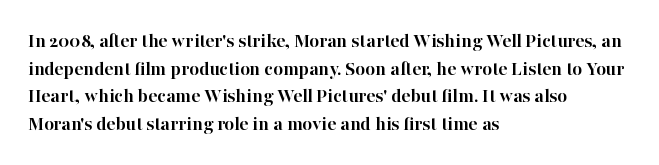
{"italic": "no", "bold": "yes", "underline": "no", "align": "left", "line_spacing": "normal", "line_spacing_ratio": 1.31, "letter_spacing": "normal", "letter_spacing_em": 0.0, "glyph_px": 21}
